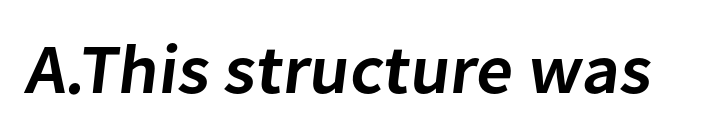
Q: Is the text bold? A: Semi-bold.
Q: Is the typeface a serif or a sans-serif typeface? A: Sans-serif.
Q: Is the text underlined? A: No.
Q: Is the spacing between letters normal or unusually wide? A: Normal.
Q: Width (condensed, normal, or wide)? A: Normal.
Q: Stroke contrast? A: Low.
Q: x-height? A: Medium.
Q: Monospaced? A: No.
